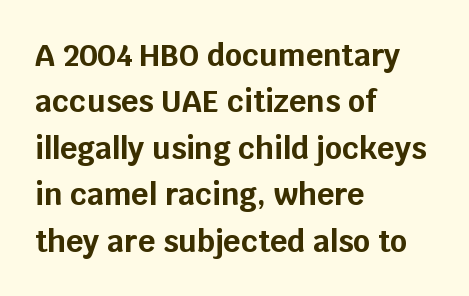
Q: Is the text bold? A: Yes.
Q: Is the text italic (slanted)? A: No, it is upright.
Q: Is the typeface a serif or a sans-serif typeface? A: Sans-serif.
Q: Is the text underlined? A: No.
Q: How is the paragraph aligned? A: Left-aligned.
Q: Is the spacing between letters normal or unusually wide? A: Normal.
Q: Is the spacing between lines tight, normal or loose? A: Normal.
Q: Width (condensed, normal, or wide)? A: Normal.
Q: Stroke contrast? A: Low.
Q: x-height? A: Large.
Q: Monospaced? A: No.
